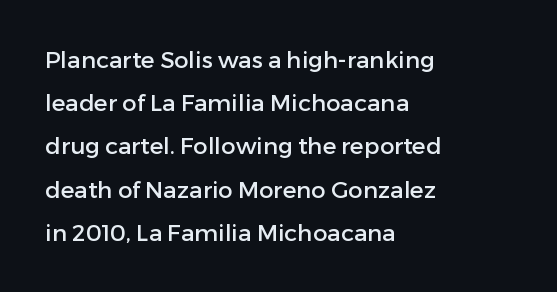
Q: Is the text italic (slanted)? A: No, it is upright.
Q: Is the text underlined? A: No.
Q: How is the paragraph aligned? A: Left-aligned.
Q: Is the spacing between letters normal or unusually wide? A: Normal.
